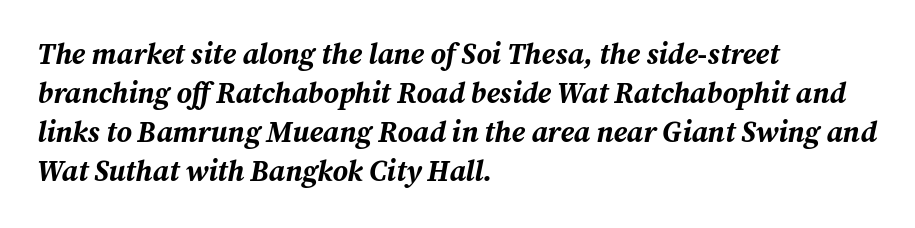
Q: Is the text bold? A: Yes.
Q: Is the text italic (slanted)? A: Yes, it leans right by about 12 degrees.
Q: Is the text underlined? A: No.
Q: How is the paragraph aligned? A: Left-aligned.
Q: Is the spacing between letters normal or unusually wide? A: Normal.
Q: Is the spacing between lines tight, normal or loose? A: Normal.
Q: Width (condensed, normal, or wide)? A: Normal.
Q: Stroke contrast? A: Medium.
Q: x-height? A: Medium.
Q: Monospaced? A: No.
